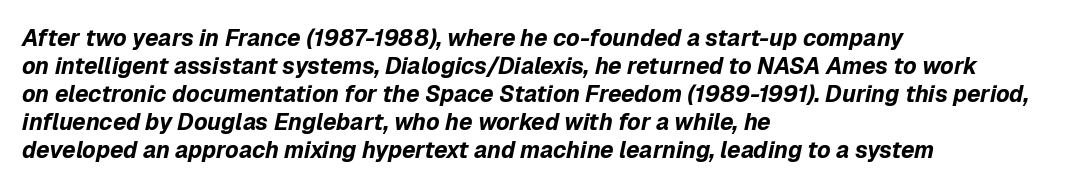
The image shows 23 px bold type, italic (leaning right); set left-aligned, line spacing 1.22x, normal letter spacing, not underlined.
